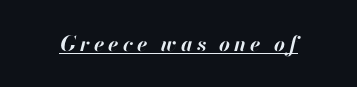
Q: Is the text bold? A: Yes.
Q: Is the text italic (slanted)? A: Yes, it leans right by about 13 degrees.
Q: Is the text underlined? A: Yes.
